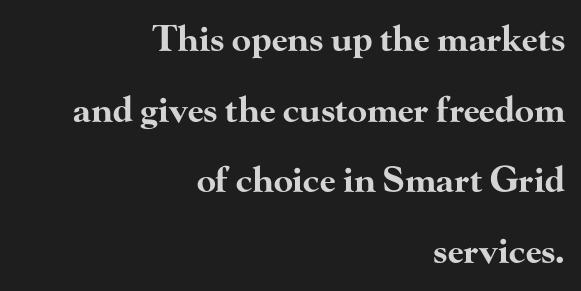
The image shows 35 px bold, wide serif type, upright; set right-aligned, loose line spacing (2.02x), normal letter spacing, not underlined; high stroke contrast and a small x-height.
